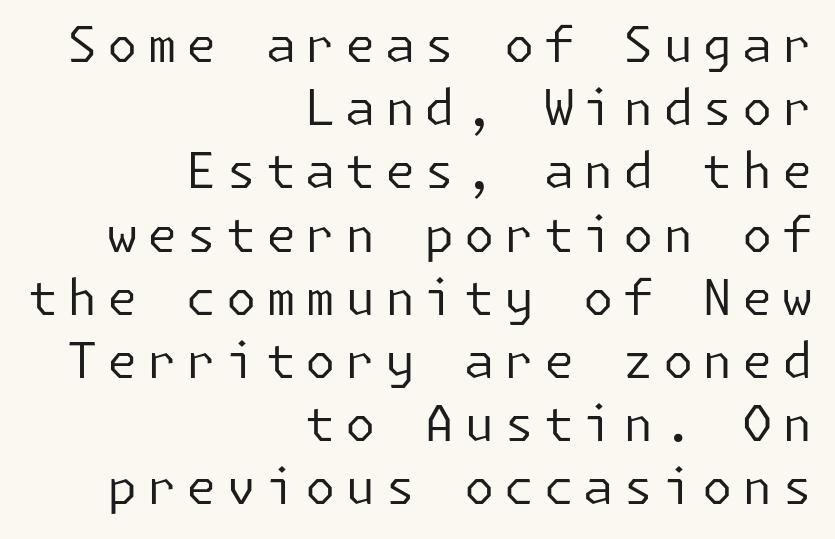
{"serif": "no", "italic": "no", "bold": "no", "weight": "regular", "width": "normal", "stroke_contrast": "low", "x_height": "medium", "underline": "no", "align": "right", "line_spacing": "normal", "line_spacing_ratio": 1.29, "glyph_px": 49}
